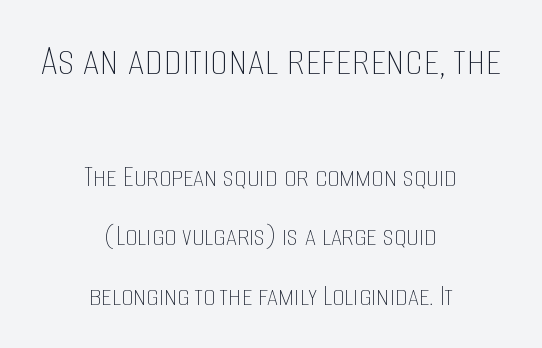
Q: Is the text bold? A: No.
Q: Is the text italic (slanted)? A: No, it is upright.
Q: Is the text underlined? A: No.
Q: How is the paragraph aligned? A: Centered.
Q: Is the spacing between letters normal or unusually wide? A: Normal.
Q: Is the spacing between lines tight, normal or loose? A: Loose.
Q: Which block of text is set in a larger size, the first (top) or the second (bottom)? A: The first (top) one.
Q: Width (condensed, normal, or wide)? A: Condensed.
Q: Stroke contrast? A: Low.
Q: x-height? A: Large.
Q: Monospaced? A: No.
